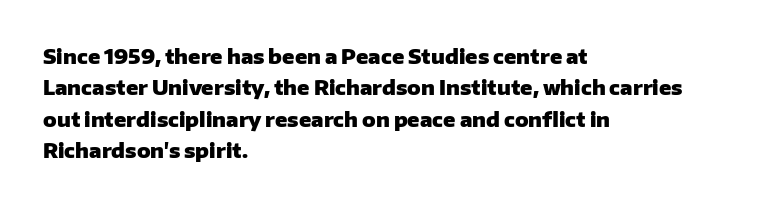
Ascenders rise straight up at ninety degrees. Just letters on the line, the space beneath them empty. Normally led — the rows are evenly, conventionally spaced. Here the glyphs are tracked normally, forming tight word shapes. The characters look thick and weighty, a clear bold.
